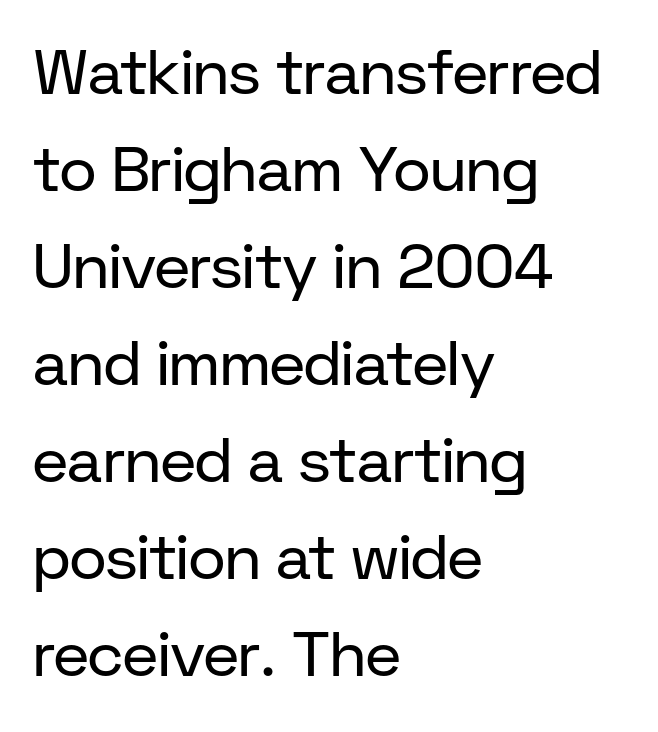
Q: Is the text bold? A: No.
Q: Is the text italic (slanted)? A: No, it is upright.
Q: Is the typeface a serif or a sans-serif typeface? A: Sans-serif.
Q: Is the text underlined? A: No.
Q: How is the paragraph aligned? A: Left-aligned.
Q: Is the spacing between letters normal or unusually wide? A: Normal.
Q: Is the spacing between lines tight, normal or loose? A: Normal.
Q: Width (condensed, normal, or wide)? A: Normal.
Q: Stroke contrast? A: Low.
Q: x-height? A: Medium.
Q: Monospaced? A: No.
